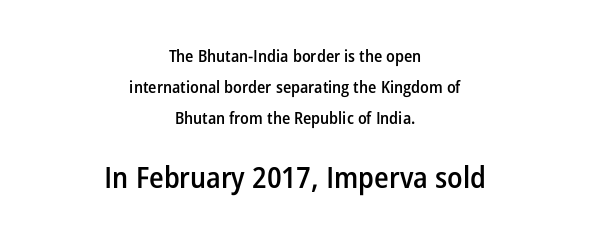
{"serif": "no", "italic": "no", "bold": "semi", "weight": "semibold", "width": "condensed", "stroke_contrast": "low", "x_height": "medium", "monospaced": "no", "underline": "no", "align": "center", "line_spacing_ratio": 1.81, "letter_spacing": "normal", "letter_spacing_em": 0.0, "larger_block": "second", "size_ratio": 1.76, "glyph_px": 30}
